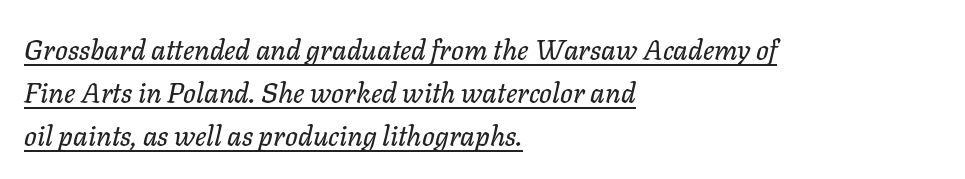
{"italic": "yes", "lean": "right", "slant_degrees": 11, "width": "normal", "stroke_contrast": "low", "x_height": "medium", "monospaced": "no", "underline": "yes", "align": "left", "line_spacing": "normal", "line_spacing_ratio": 1.53, "letter_spacing": "normal", "letter_spacing_em": 0.0, "glyph_px": 28}
